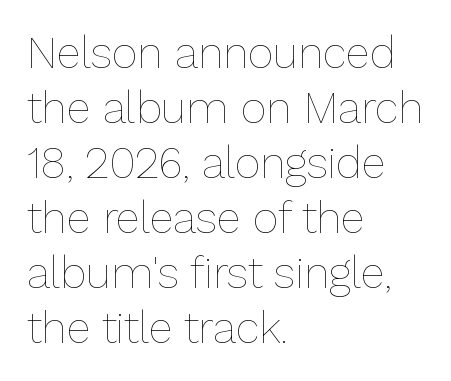
Honestly, the row spacing looks completely unremarkable. The font sits on the lighter half of the weight spectrum, regular included. Upright lettering throughout. The letters advance in unequal steps, a hallmark of proportional type.
